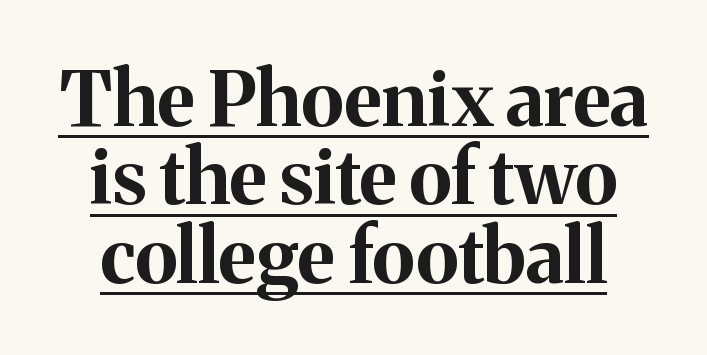
The rendering uses the underline text-decoration. Do the characters align in a grid? No, the font is proportional. You can tell from the footed stems that serif type was used. Students, note that the glyphs here touch the page at normal intervals. Horizontal bands of white between lines are thin slivers.
